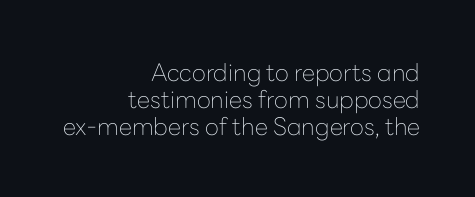
This is not heavy type; no bold has been used. Does the copy run flush right? Yes — the right margin is perfectly even. Underlining? Definitely not there. A typesetter would mark this as roman, not italic. Closely set lines give the paragraph a compact silhouette. The tracking reads as untouched default to a designer's eye.
